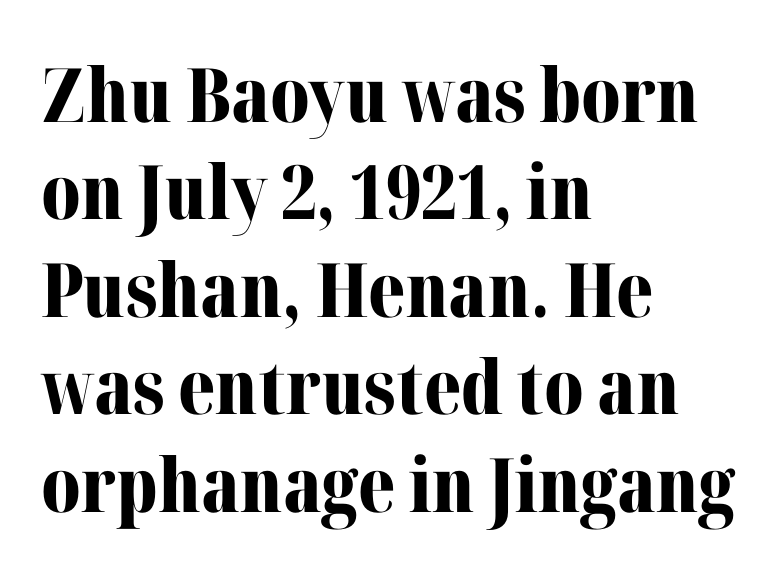
{"serif": "yes", "italic": "no", "bold": "yes", "weight": "bold", "width": "normal", "stroke_contrast": "medium", "x_height": "medium", "monospaced": "no", "underline": "no", "align": "left", "line_spacing": "normal", "line_spacing_ratio": 1.3, "letter_spacing": "normal", "letter_spacing_em": 0.0, "glyph_px": 75}
